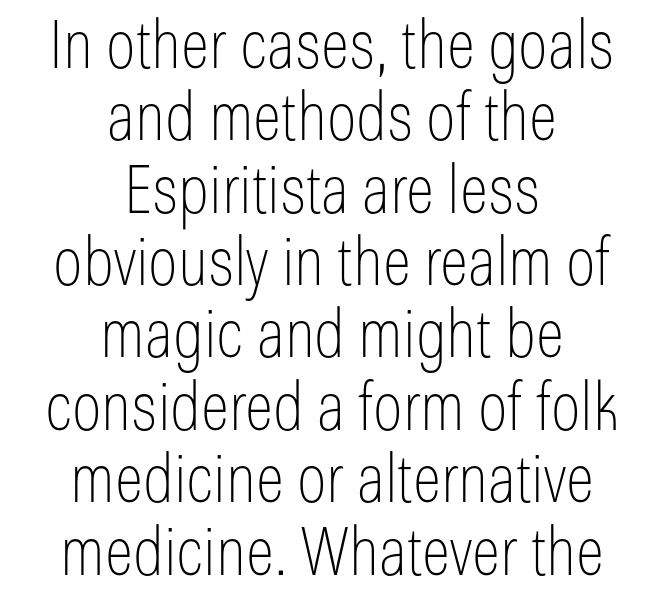
The image shows 67 px thin, condensed sans-serif type, upright; set centered, tight line spacing (1.08x), normal letter spacing, not underlined; low stroke contrast and a medium x-height.
